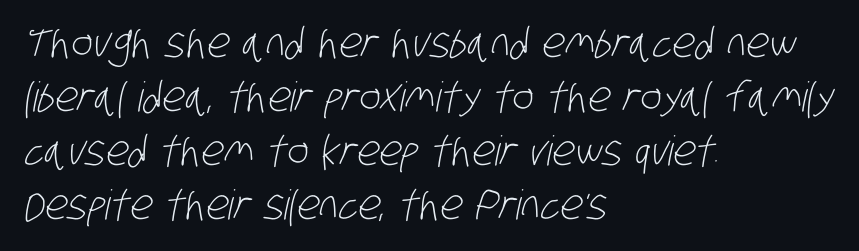
The image shows 41 px light, condensed sans-serif type; set left-aligned, normal line spacing (1.32x), normal letter spacing, not underlined; low stroke contrast and a large x-height.
